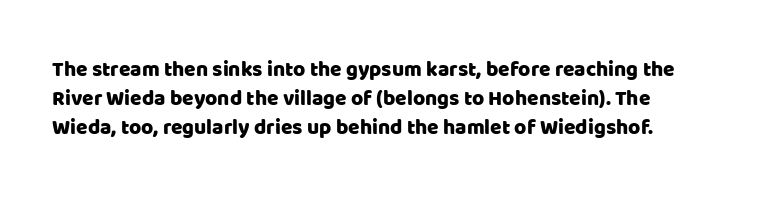
Tracking here is standard; glyphs follow each other at the usual distance. Only glyphs here, with clear space below each row. Regarding leading, the lines here are spaced in the standard way. The type sits square on the baseline with zero lean.
